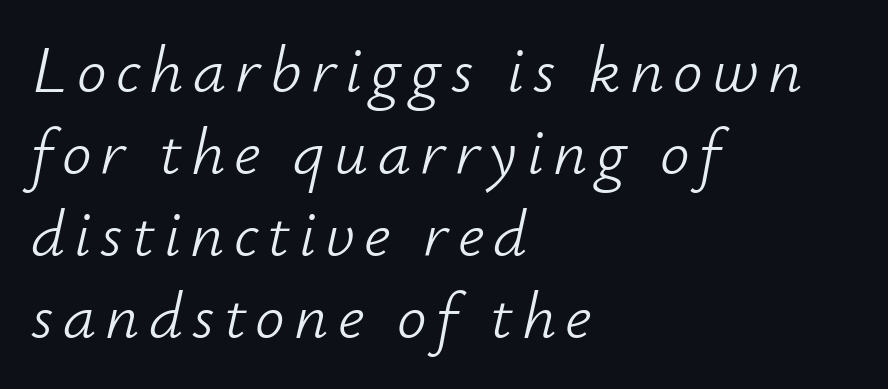
Q: Is the text bold? A: No.
Q: Is the text italic (slanted)? A: Yes, it leans right by about 12 degrees.
Q: Is the text underlined? A: No.
Q: How is the paragraph aligned? A: Left-aligned.
Q: Width (condensed, normal, or wide)? A: Normal.
Q: Stroke contrast? A: Low.
Q: x-height? A: Small.
Q: Monospaced? A: No.
